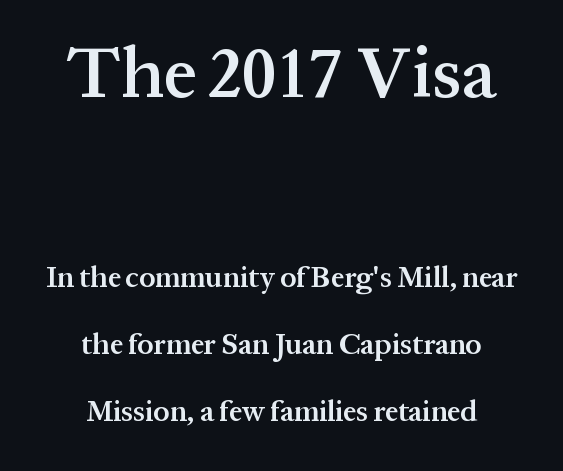
The image shows 72 px semibold serif type, upright; set centered, loose line spacing (2.3x), normal letter spacing, not underlined; the first (top) block is 2.48x larger; medium stroke contrast and a medium x-height.
